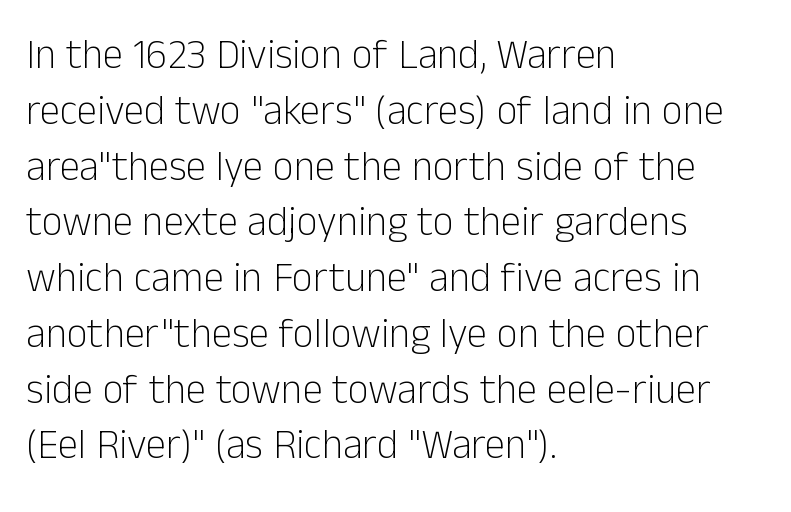
The image shows 41 px light sans-serif type, upright; set left-aligned, normal line spacing (1.36x), normal letter spacing, not underlined; low stroke contrast and a medium x-height.
